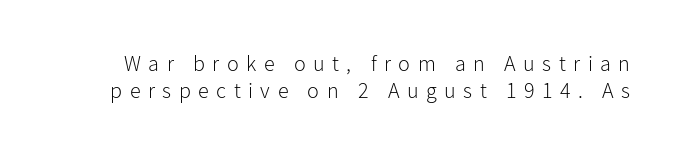
Q: Is the text bold? A: No.
Q: Is the text italic (slanted)? A: No, it is upright.
Q: Is the text underlined? A: No.
Q: Is the spacing between letters normal or unusually wide? A: Unusually wide.
